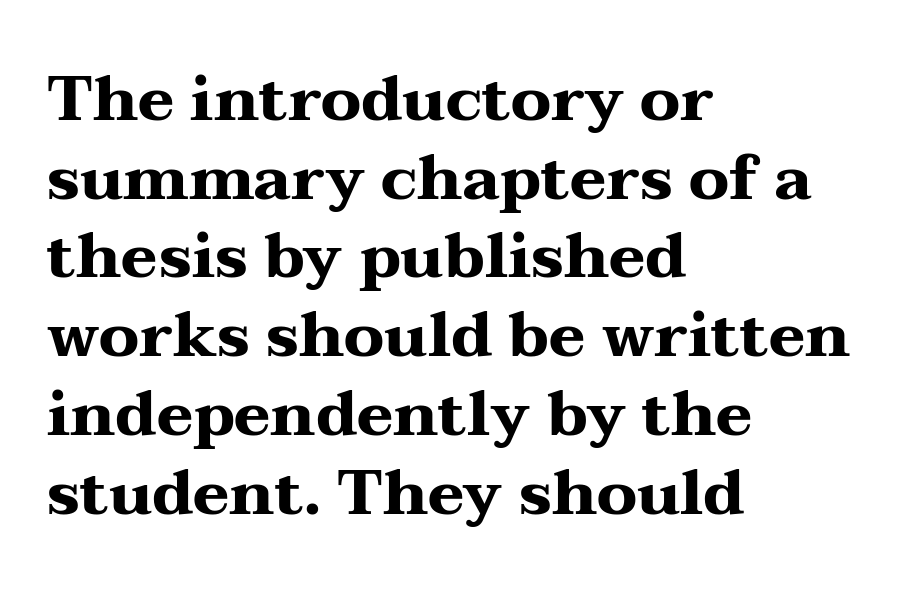
This sample uses a serif face. The passage is arranged the way most books set body copy — flush left. A clean baseline with only descenders dipping below it. Regarding leading, the lines here are spaced in the standard way. The horizontal fit of the characters is conventional and even.
